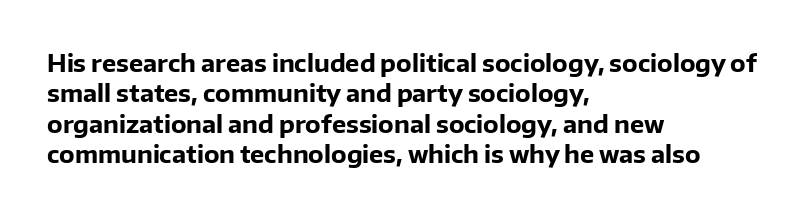
Q: Is the text bold? A: Yes.
Q: Is the text italic (slanted)? A: No, it is upright.
Q: Is the text underlined? A: No.
Q: How is the paragraph aligned? A: Left-aligned.
Q: Is the spacing between letters normal or unusually wide? A: Normal.
Q: Is the spacing between lines tight, normal or loose? A: Normal.
